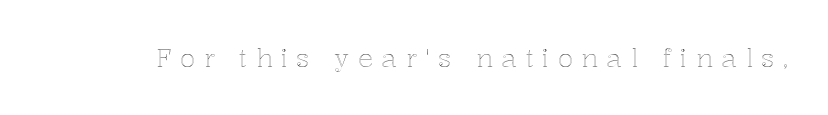
Plain, unruled lines of type. Look at the tracking — it's clearly loosened, letters drifting apart. The lettering holds an erect, upright posture throughout.
